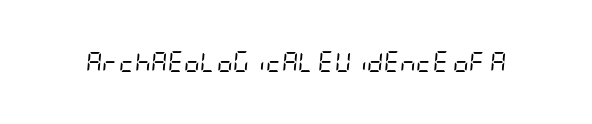
What stands out about the letter spacing? Nothing — it is the standard amount. Rule under the text: the space is simply empty. The letters look calm and open, with moderate or lighter stems. Compared with ordinary roman type, these characters are visibly tilted.
